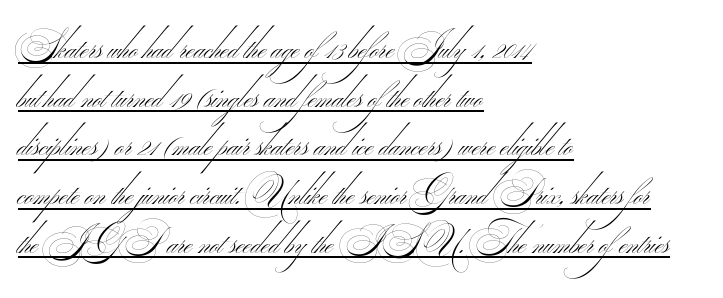
The image shows 35 px thin, wide sans-serif type; set left-aligned, normal line spacing (1.39x), normal letter spacing, underlined; medium stroke contrast.
